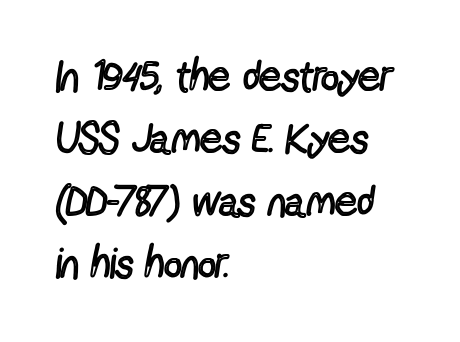
{"serif": "no", "bold": "no", "weight": "regular", "width": "condensed", "x_height": "medium", "monospaced": "no", "underline": "no", "align": "left", "line_spacing": "normal", "line_spacing_ratio": 1.45, "letter_spacing": "normal", "letter_spacing_em": 0.0, "glyph_px": 43}
